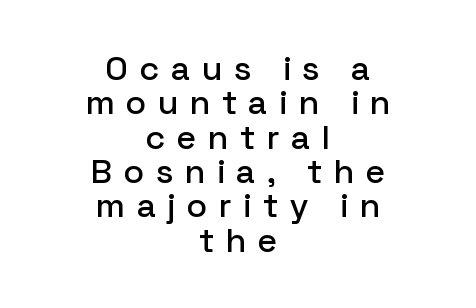
Q: Is the text italic (slanted)? A: No, it is upright.
Q: Is the typeface a serif or a sans-serif typeface? A: Sans-serif.
Q: Is the text underlined? A: No.
Q: How is the paragraph aligned? A: Centered.
Q: Is the spacing between letters normal or unusually wide? A: Unusually wide.
Q: Is the spacing between lines tight, normal or loose? A: Tight.
Q: Width (condensed, normal, or wide)? A: Normal.
Q: Stroke contrast? A: Low.
Q: x-height? A: Medium.
Q: Monospaced? A: No.
